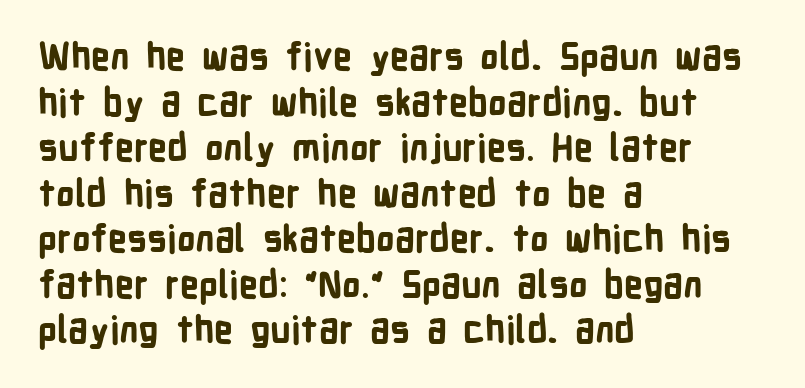
{"serif": "no", "italic": "no", "bold": "yes", "weight": "bold", "width": "condensed", "stroke_contrast": "low", "x_height": "medium", "monospaced": "no", "underline": "no", "align": "left", "line_spacing_ratio": 1.23, "letter_spacing": "normal", "letter_spacing_em": 0.0, "glyph_px": 37}
